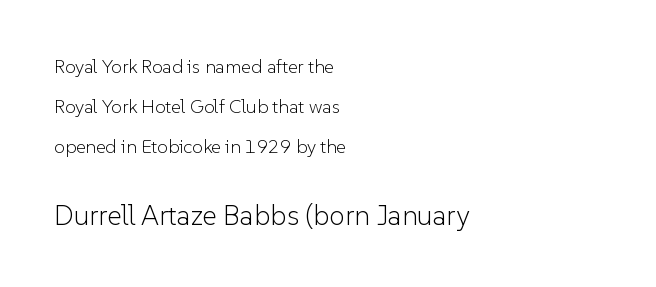
Q: Is the text bold? A: No.
Q: Is the text italic (slanted)? A: No, it is upright.
Q: Is the typeface a serif or a sans-serif typeface? A: Sans-serif.
Q: Is the text underlined? A: No.
Q: How is the paragraph aligned? A: Left-aligned.
Q: Is the spacing between letters normal or unusually wide? A: Normal.
Q: Is the spacing between lines tight, normal or loose? A: Loose.
Q: Which block of text is set in a larger size, the first (top) or the second (bottom)? A: The second (bottom) one.
Q: Width (condensed, normal, or wide)? A: Normal.
Q: Stroke contrast? A: Low.
Q: x-height? A: Medium.
Q: Monospaced? A: No.
